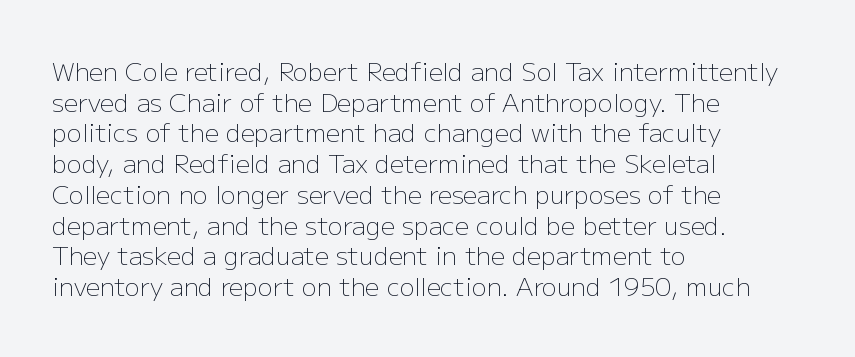
The image shows 25 px text type, upright; set left-aligned, line spacing 1.23x, normal letter spacing, not underlined.
